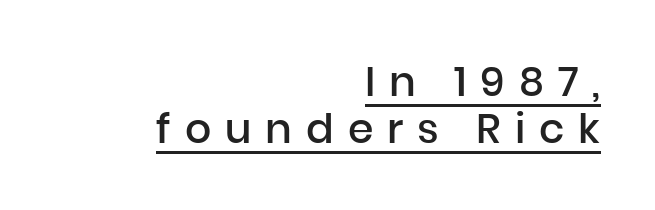
Q: Is the text bold? A: Semi-bold.
Q: Is the text italic (slanted)? A: No, it is upright.
Q: Is the typeface a serif or a sans-serif typeface? A: Sans-serif.
Q: Is the text underlined? A: Yes.
Q: How is the paragraph aligned? A: Right-aligned.
Q: Is the spacing between letters normal or unusually wide? A: Unusually wide.
Q: Is the spacing between lines tight, normal or loose? A: Tight.
Q: Width (condensed, normal, or wide)? A: Normal.
Q: Stroke contrast? A: Low.
Q: x-height? A: Medium.
Q: Monospaced? A: No.
